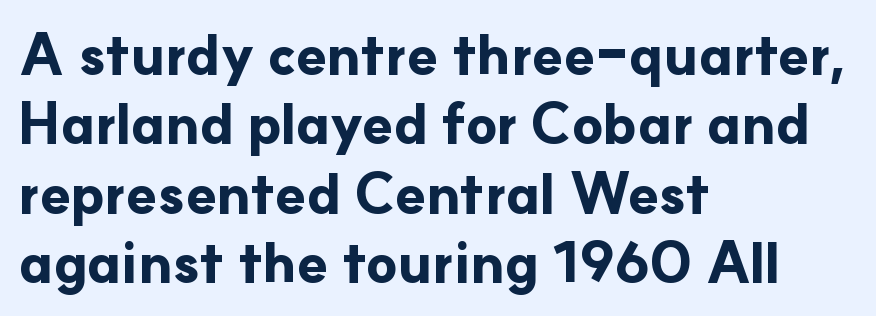
Look at the bottom of the vertical strokes: they stop flat, with no serifs. The rendering uses natural spacing where letterforms have individual widths. Honestly, there is no underline to notice here at all. The rendering keeps characters at their native spacing. One-word summary of the alignment: left. Summary of weight: heavy, a full bold.
